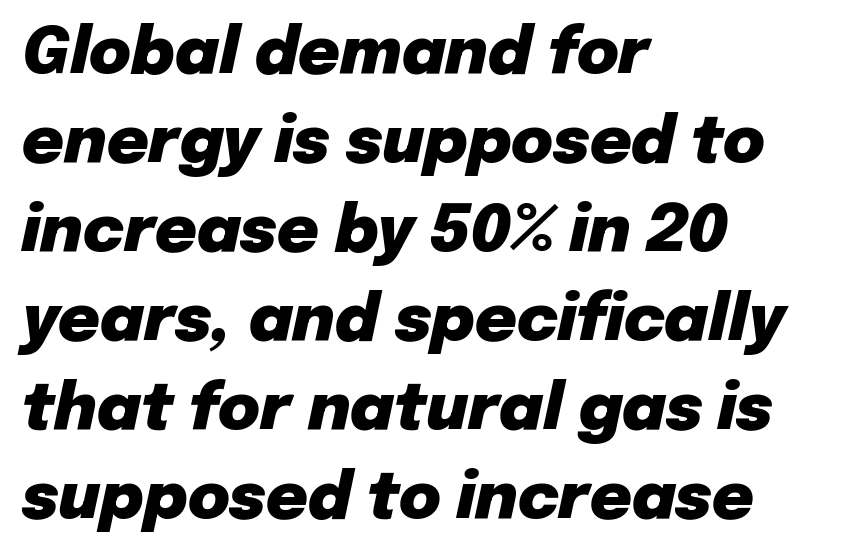
{"italic": "yes", "lean": "right", "slant_degrees": 12, "bold": "yes", "weight": "heavy", "width": "normal", "stroke_contrast": "low", "x_height": "medium", "monospaced": "no", "underline": "no", "align": "left", "line_spacing": "normal", "line_spacing_ratio": 1.39, "letter_spacing": "normal", "letter_spacing_em": 0.0, "glyph_px": 64}
